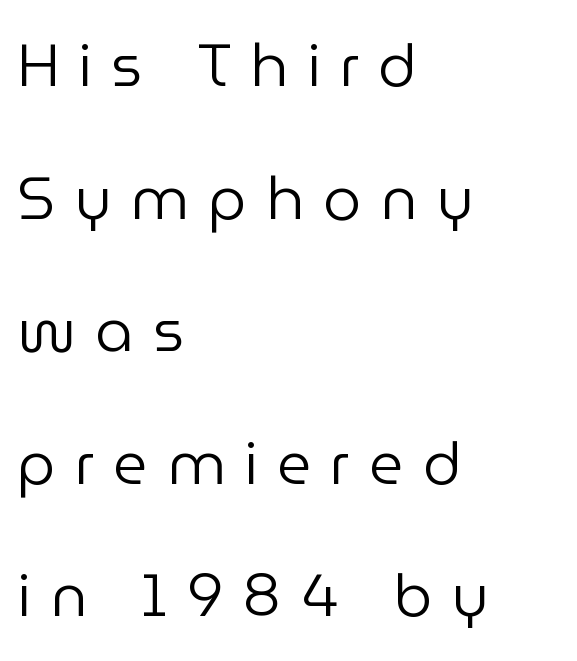
Q: Is the text bold? A: No.
Q: Is the text italic (slanted)? A: No, it is upright.
Q: Is the typeface a serif or a sans-serif typeface? A: Sans-serif.
Q: Is the text underlined? A: No.
Q: How is the paragraph aligned? A: Left-aligned.
Q: Is the spacing between letters normal or unusually wide? A: Unusually wide.
Q: Is the spacing between lines tight, normal or loose? A: Loose.
Q: Width (condensed, normal, or wide)? A: Normal.
Q: Stroke contrast? A: Low.
Q: x-height? A: Medium.
Q: Monospaced? A: No.
